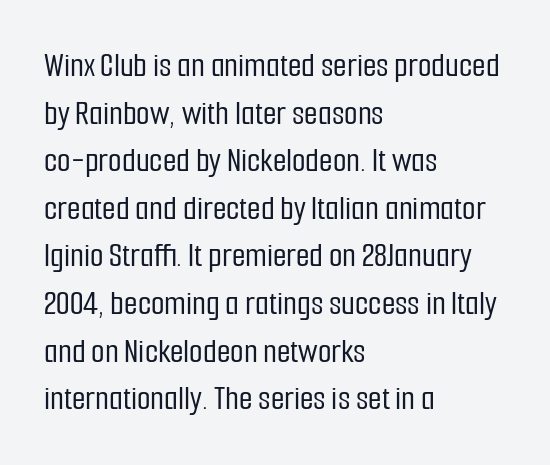
{"serif": "no", "italic": "no", "width": "condensed", "stroke_contrast": "low", "x_height": "medium", "monospaced": "no", "underline": "no", "align": "left", "line_spacing": "normal", "line_spacing_ratio": 1.36, "letter_spacing": "normal", "letter_spacing_em": 0.0, "glyph_px": 35}
